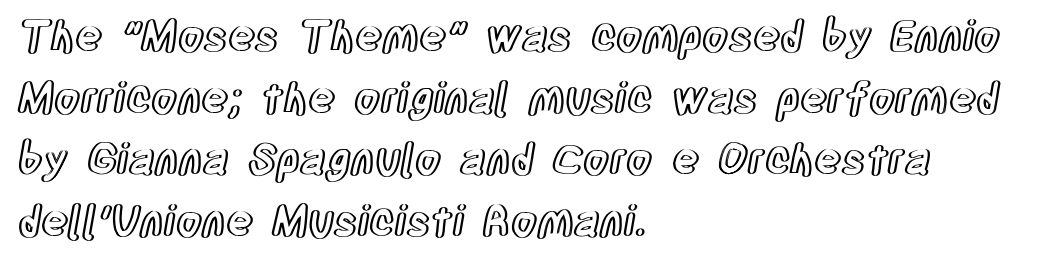
Quick note: underline off. Short and long lines alike share a common starting point at left. The lines sit at an ordinary, default distance from one another.
